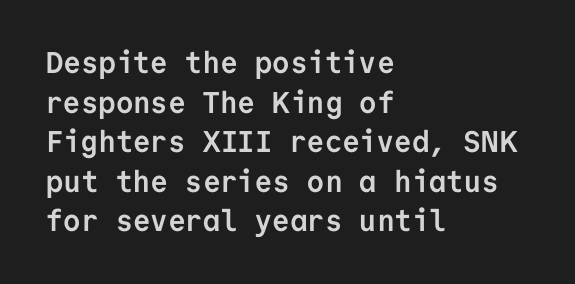
Q: Is the text bold? A: Yes.
Q: Is the text italic (slanted)? A: No, it is upright.
Q: Is the typeface a serif or a sans-serif typeface? A: Sans-serif.
Q: Is the text underlined? A: No.
Q: How is the paragraph aligned? A: Left-aligned.
Q: Is the spacing between letters normal or unusually wide? A: Normal.
Q: Is the spacing between lines tight, normal or loose? A: Normal.
Q: Width (condensed, normal, or wide)? A: Normal.
Q: Stroke contrast? A: Low.
Q: x-height? A: Medium.
Q: Monospaced? A: Yes.
